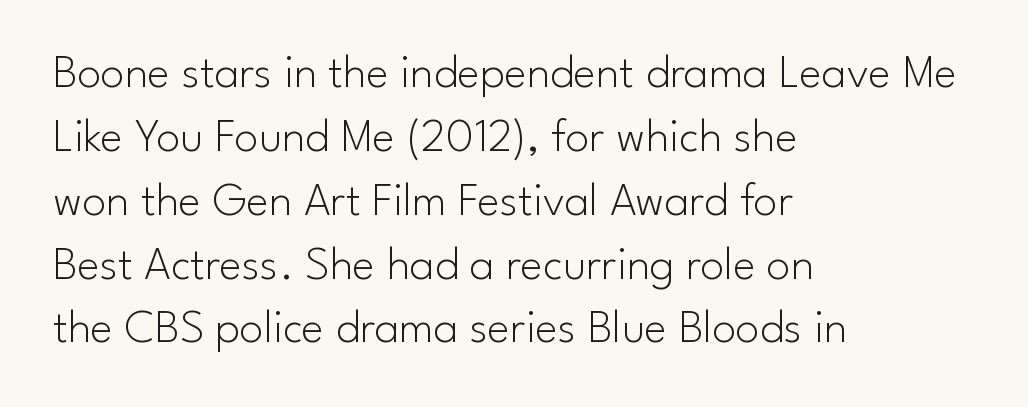
The image shows 48 px light sans-serif type, upright; set left-aligned, normal line spacing (1.33x), normal letter spacing, not underlined; low stroke contrast and a small x-height.
